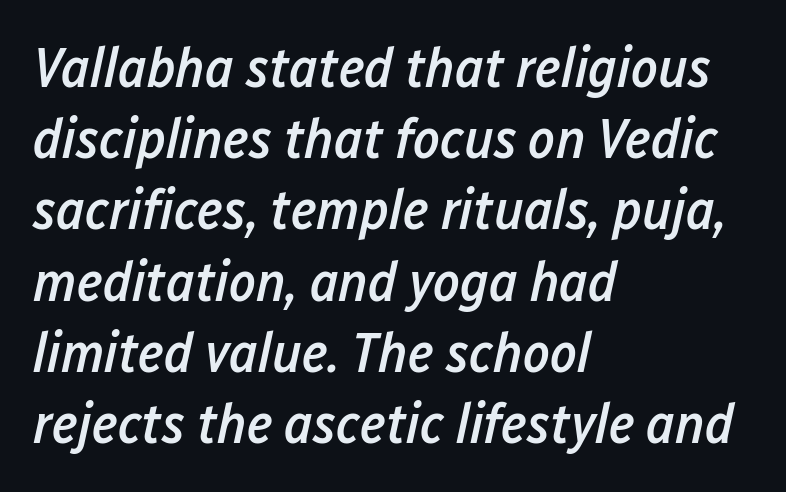
Descender tails drop into unmarked territory. The rendering applies a slant to the glyphs. Characters follow at the spacing the type designer built in. The text block is weighted toward the left margin, trailing off unevenly rightward. Heft: intermediate — a semibold. Successive baselines arrive at the customary interval.
